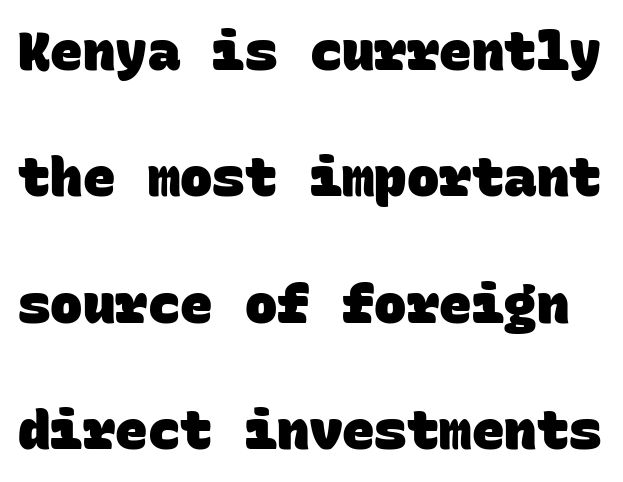
{"serif": "no", "bold": "yes", "weight": "heavy", "width": "normal", "stroke_contrast": "low", "x_height": "large", "monospaced": "yes", "underline": "no", "line_spacing": "loose", "line_spacing_ratio": 2.34, "letter_spacing": "normal", "letter_spacing_em": 0.0, "glyph_px": 54}
